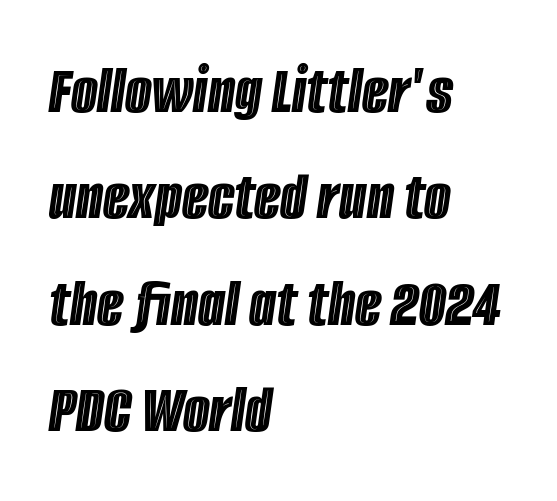
Q: Is the text italic (slanted)? A: Yes, it leans right by about 8 degrees.
Q: Is the text underlined? A: No.
Q: How is the paragraph aligned? A: Left-aligned.
Q: Is the spacing between letters normal or unusually wide? A: Normal.
Q: Is the spacing between lines tight, normal or loose? A: Normal.
Q: Width (condensed, normal, or wide)? A: Condensed.
Q: x-height? A: Large.
Q: Monospaced? A: No.
